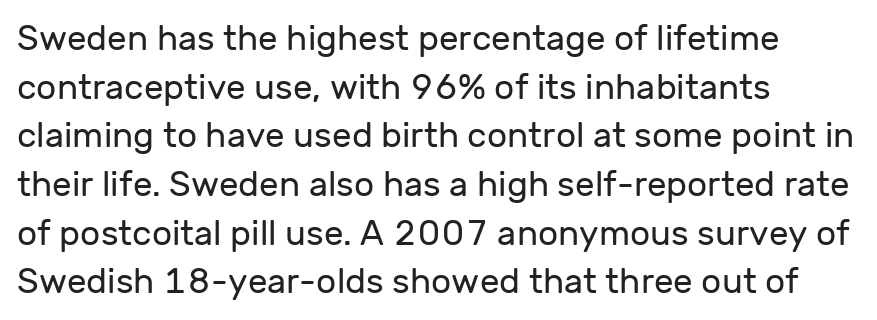
Q: Is the text bold? A: No.
Q: Is the text italic (slanted)? A: No, it is upright.
Q: Is the typeface a serif or a sans-serif typeface? A: Sans-serif.
Q: Is the text underlined? A: No.
Q: How is the paragraph aligned? A: Left-aligned.
Q: Is the spacing between letters normal or unusually wide? A: Normal.
Q: Is the spacing between lines tight, normal or loose? A: Normal.
Q: Width (condensed, normal, or wide)? A: Normal.
Q: Stroke contrast? A: Low.
Q: x-height? A: Medium.
Q: Monospaced? A: No.
